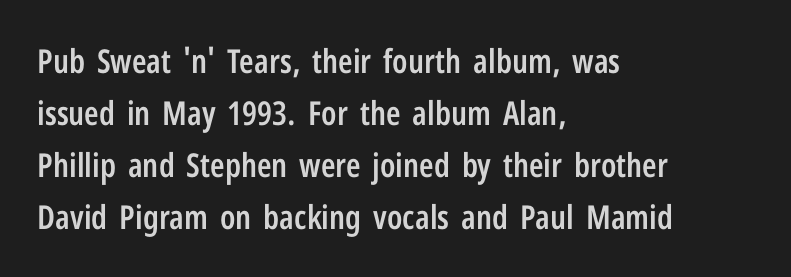
Horizontal bands of white between lines are of average thickness. Tracking value appears to be zero — textbook default spacing. The characters display no serif detailing; their extremities are plain. These lines are rendered in a variable-pitch font.
